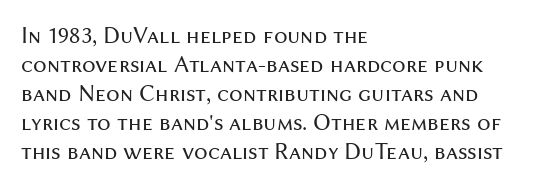
The strokes carry an ordinary text weight at most. Default kerning and tracking; the words read as compact shapes. The gap between lines stays unmarked. Does the lettering tilt? It doesn't — this is upright.
